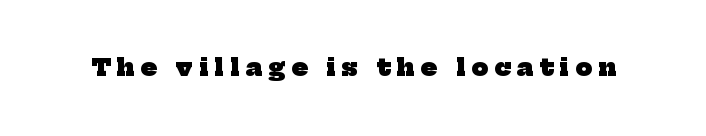
Q: Is the text bold? A: Yes.
Q: Is the text underlined? A: No.
Q: Is the spacing between letters normal or unusually wide? A: Unusually wide.
